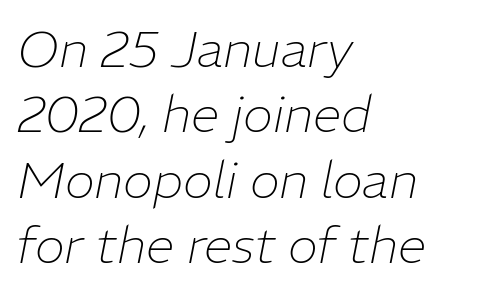
The passage shown has conventional tracking throughout. The rendering uses natural spacing where letterforms have individual widths. Nobody drew a line under any word here. One glance says typical: line gaps are just what's usual.
